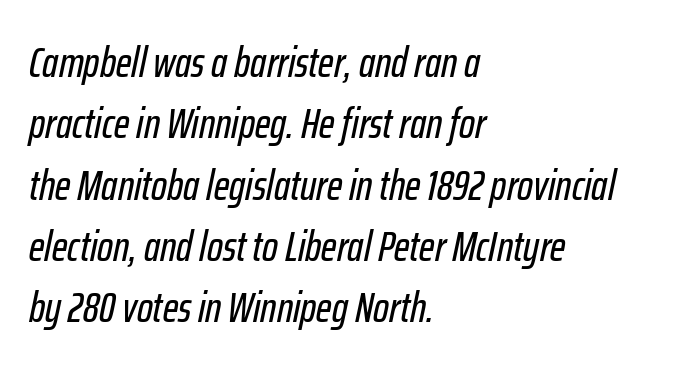
{"italic": "yes", "lean": "right", "slant_degrees": 12, "width": "condensed", "stroke_contrast": "low", "x_height": "medium", "monospaced": "no", "underline": "no", "align": "left", "line_spacing": "normal", "line_spacing_ratio": 1.46, "letter_spacing": "normal", "letter_spacing_em": 0.0, "glyph_px": 42}
